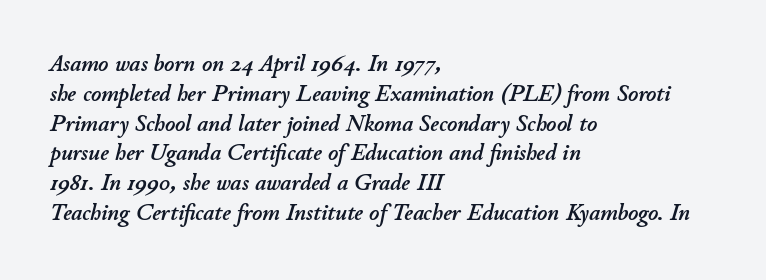
Q: Is the text italic (slanted)? A: Yes, it leans right by about 11 degrees.
Q: Is the text underlined? A: No.
Q: How is the paragraph aligned? A: Left-aligned.
Q: Is the spacing between letters normal or unusually wide? A: Normal.
